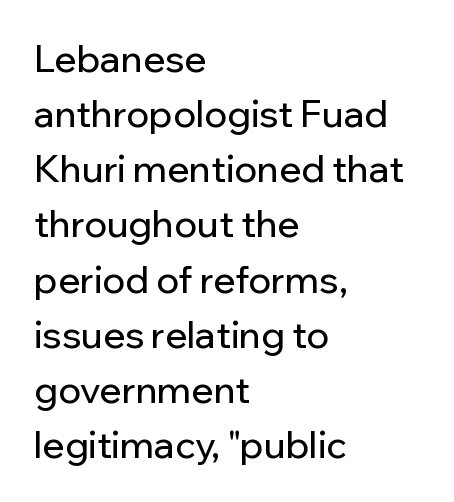
{"serif": "no", "italic": "no", "width": "normal", "stroke_contrast": "low", "x_height": "medium", "monospaced": "no", "underline": "no", "align": "left", "line_spacing": "normal", "line_spacing_ratio": 1.49, "letter_spacing": "normal", "letter_spacing_em": 0.0, "glyph_px": 37}
